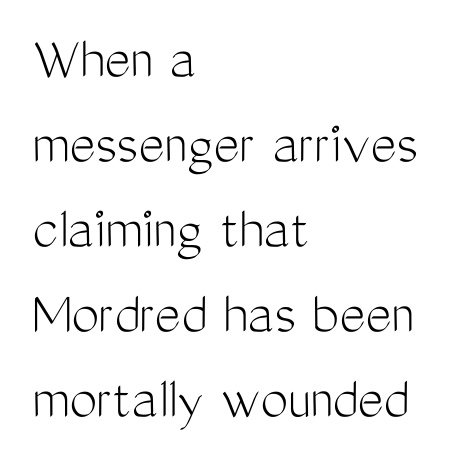
{"serif": "no", "italic": "no", "bold": "no", "weight": "light", "width": "condensed", "stroke_contrast": "medium", "x_height": "medium", "monospaced": "no", "underline": "no", "align": "left", "line_spacing": "normal", "line_spacing_ratio": 1.37, "letter_spacing": "normal", "letter_spacing_em": 0.0, "glyph_px": 62}
